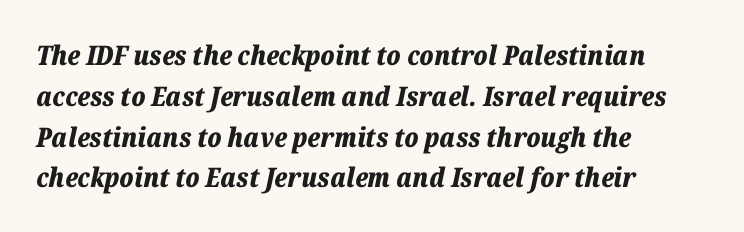
{"italic": "yes", "lean": "right", "slant_degrees": 12, "bold": "yes", "underline": "no", "align": "left", "line_spacing": "normal", "line_spacing_ratio": 1.51, "letter_spacing": "normal", "letter_spacing_em": 0.0, "glyph_px": 27}
